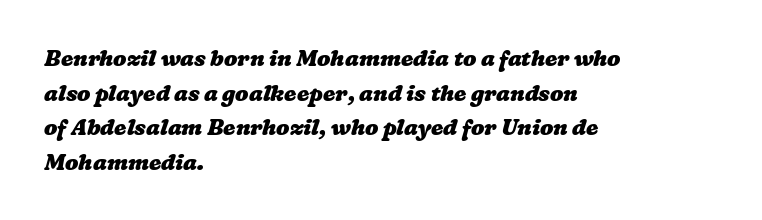
Notice how the passage keeps a crisp vertical edge on the left only. A normal amount of white space separates one row of letters from the next. These lines keep a tight, regular rhythm from letter to letter. The strip under each line holds only bare page.
